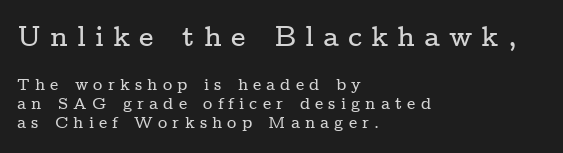
Q: Is the text italic (slanted)? A: No, it is upright.
Q: Is the typeface a serif or a sans-serif typeface? A: Serif.
Q: Is the text underlined? A: No.
Q: How is the paragraph aligned? A: Left-aligned.
Q: Is the spacing between letters normal or unusually wide? A: Unusually wide.
Q: Which block of text is set in a larger size, the first (top) or the second (bottom)? A: The first (top) one.
Q: Width (condensed, normal, or wide)? A: Wide.
Q: Stroke contrast? A: Low.
Q: x-height? A: Medium.
Q: Monospaced? A: No.
